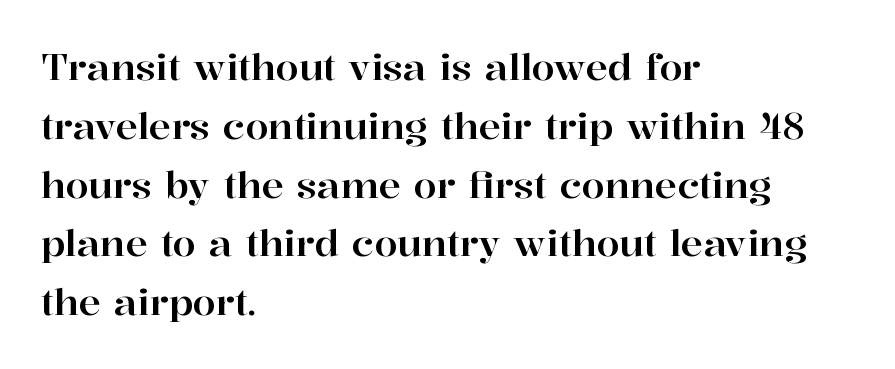
Q: Is the text italic (slanted)? A: No, it is upright.
Q: Is the typeface a serif or a sans-serif typeface? A: Serif.
Q: Is the text underlined? A: No.
Q: How is the paragraph aligned? A: Left-aligned.
Q: Is the spacing between letters normal or unusually wide? A: Normal.
Q: Is the spacing between lines tight, normal or loose? A: Normal.
Q: Width (condensed, normal, or wide)? A: Normal.
Q: Stroke contrast? A: High.
Q: x-height? A: Medium.
Q: Monospaced? A: No.
